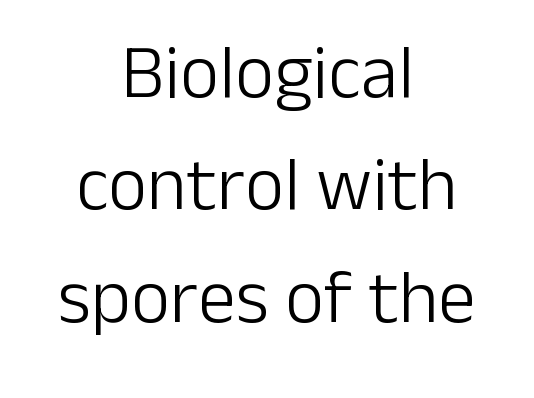
Q: Is the text bold? A: No.
Q: Is the text italic (slanted)? A: No, it is upright.
Q: Is the typeface a serif or a sans-serif typeface? A: Sans-serif.
Q: Is the text underlined? A: No.
Q: How is the paragraph aligned? A: Centered.
Q: Is the spacing between letters normal or unusually wide? A: Normal.
Q: Is the spacing between lines tight, normal or loose? A: Normal.
Q: Width (condensed, normal, or wide)? A: Normal.
Q: Stroke contrast? A: Low.
Q: x-height? A: Medium.
Q: Monospaced? A: No.
